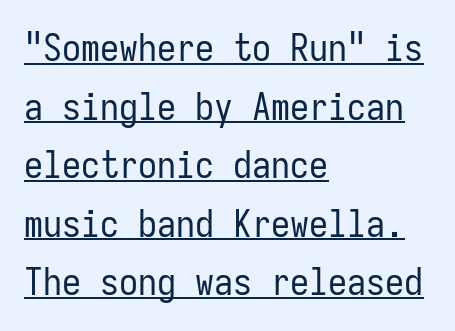
Q: Is the text bold? A: No.
Q: Is the text italic (slanted)? A: No, it is upright.
Q: Is the typeface a serif or a sans-serif typeface? A: Sans-serif.
Q: Is the text underlined? A: Yes.
Q: How is the paragraph aligned? A: Left-aligned.
Q: Is the spacing between letters normal or unusually wide? A: Normal.
Q: Is the spacing between lines tight, normal or loose? A: Normal.
Q: Width (condensed, normal, or wide)? A: Condensed.
Q: Stroke contrast? A: Low.
Q: x-height? A: Medium.
Q: Monospaced? A: Yes.
